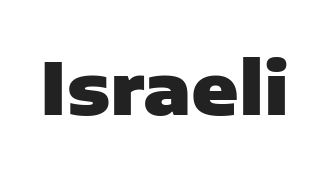
{"serif": "no", "italic": "no", "bold": "yes", "weight": "heavy", "width": "normal", "stroke_contrast": "low", "x_height": "medium", "monospaced": "no", "underline": "no", "letter_spacing": "normal", "letter_spacing_em": 0.0, "glyph_px": 72}
